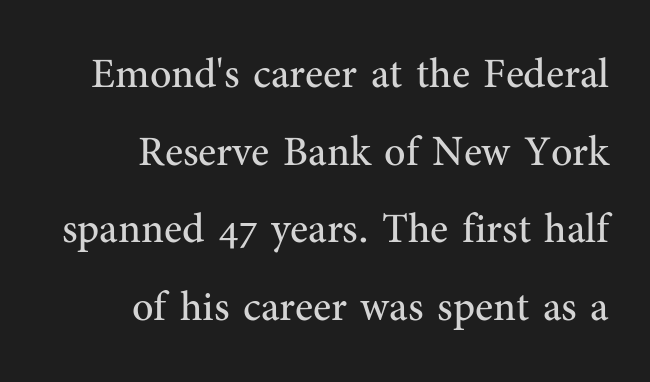
{"serif": "yes", "italic": "no", "bold": "no", "weight": "regular", "width": "normal", "stroke_contrast": "medium", "x_height": "medium", "monospaced": "no", "underline": "no", "align": "right", "line_spacing_ratio": 1.85, "letter_spacing": "normal", "letter_spacing_em": 0.0, "glyph_px": 42}
